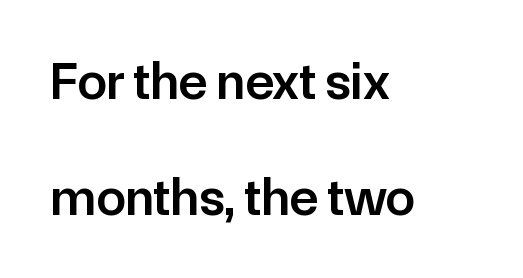
The image shows 53 px semibold sans-serif type, upright; set left-aligned, loose line spacing (2.18x), normal letter spacing, not underlined; low stroke contrast and a medium x-height.
